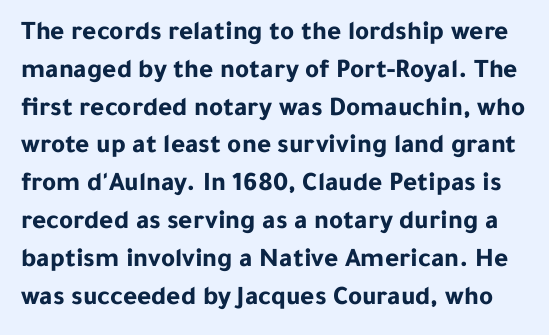
{"italic": "no", "bold": "yes", "underline": "no", "line_spacing": "normal", "line_spacing_ratio": 1.4, "letter_spacing": "normal", "letter_spacing_em": 0.0, "glyph_px": 27}
